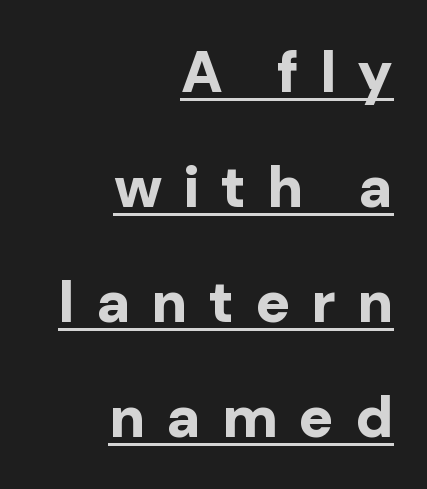
The image shows 58 px bold sans-serif type, upright; set right-aligned, loose line spacing (1.98x), unusually wide letter spacing (+0.36 em), underlined; low stroke contrast and a medium x-height.
